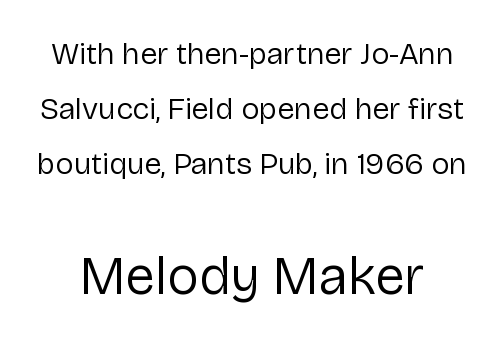
Q: Is the text bold? A: No.
Q: Is the text italic (slanted)? A: No, it is upright.
Q: Is the typeface a serif or a sans-serif typeface? A: Sans-serif.
Q: Is the text underlined? A: No.
Q: Is the spacing between letters normal or unusually wide? A: Normal.
Q: Which block of text is set in a larger size, the first (top) or the second (bottom)? A: The second (bottom) one.
Q: Width (condensed, normal, or wide)? A: Normal.
Q: Stroke contrast? A: Low.
Q: x-height? A: Medium.
Q: Monospaced? A: No.
